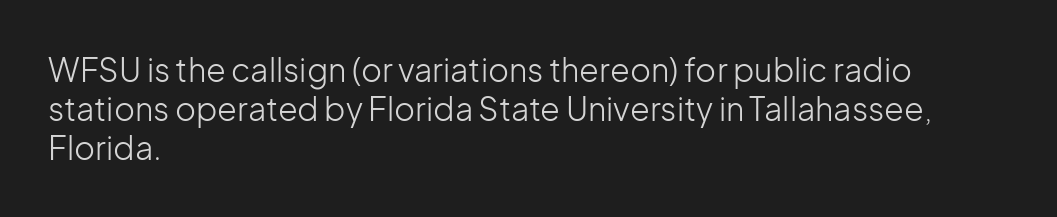
{"serif": "no", "italic": "no", "bold": "no", "weight": "light", "width": "normal", "stroke_contrast": "low", "x_height": "medium", "monospaced": "no", "underline": "no", "align": "left", "line_spacing_ratio": 1.22, "letter_spacing": "normal", "letter_spacing_em": 0.0, "glyph_px": 32}
